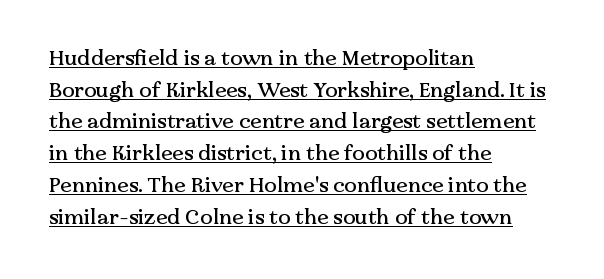
The image shows 21 px text type, upright; set left-aligned, normal line spacing (1.51x), normal letter spacing, underlined.
